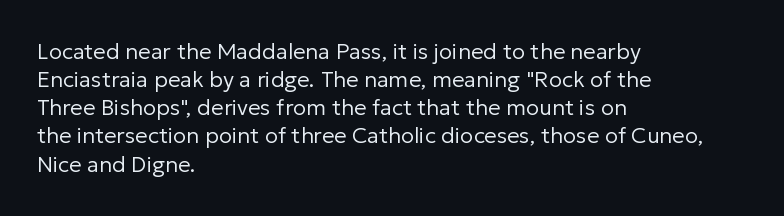
The image shows 22 px text type, upright; set left-aligned, normal line spacing (1.28x), normal letter spacing, not underlined.
